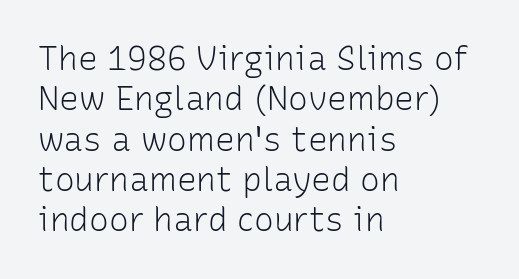
The image shows 33 px light sans-serif type, upright; set left-aligned, line spacing 1.22x, normal letter spacing, not underlined; low stroke contrast and a medium x-height.
